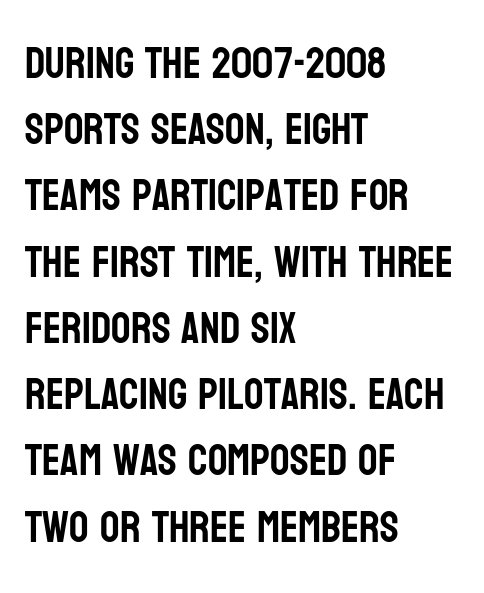
{"serif": "no", "italic": "no", "width": "condensed", "stroke_contrast": "low", "x_height": "large", "monospaced": "no", "underline": "no", "align": "left", "line_spacing": "normal", "line_spacing_ratio": 1.54, "letter_spacing": "normal", "letter_spacing_em": 0.0, "glyph_px": 43}
